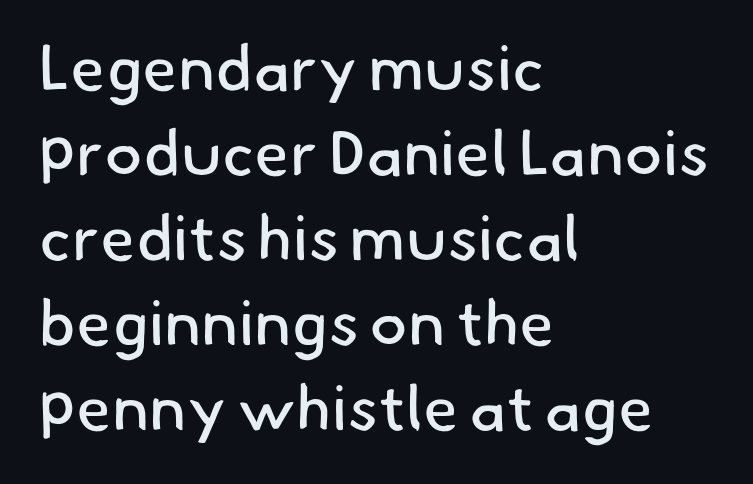
The image shows 64 px regular-weight sans-serif type; set left-aligned, normal line spacing (1.33x), normal letter spacing, not underlined; low stroke contrast and a small x-height.
